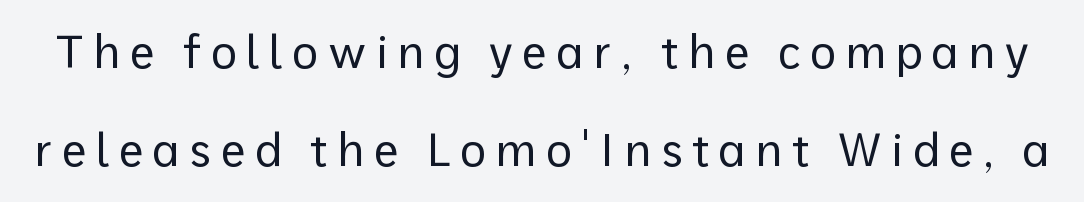
The image shows 45 px regular-weight sans-serif type, upright; set loose line spacing (2.18x), unusually wide letter spacing (+0.21 em), not underlined; low stroke contrast and a medium x-height.
